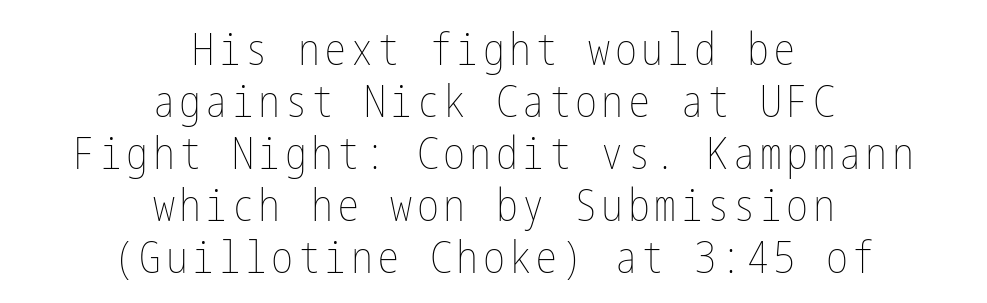
Q: Is the text bold? A: No.
Q: Is the text italic (slanted)? A: No, it is upright.
Q: Is the text underlined? A: No.
Q: How is the paragraph aligned? A: Centered.
Q: Width (condensed, normal, or wide)? A: Condensed.
Q: Stroke contrast? A: Low.
Q: x-height? A: Medium.
